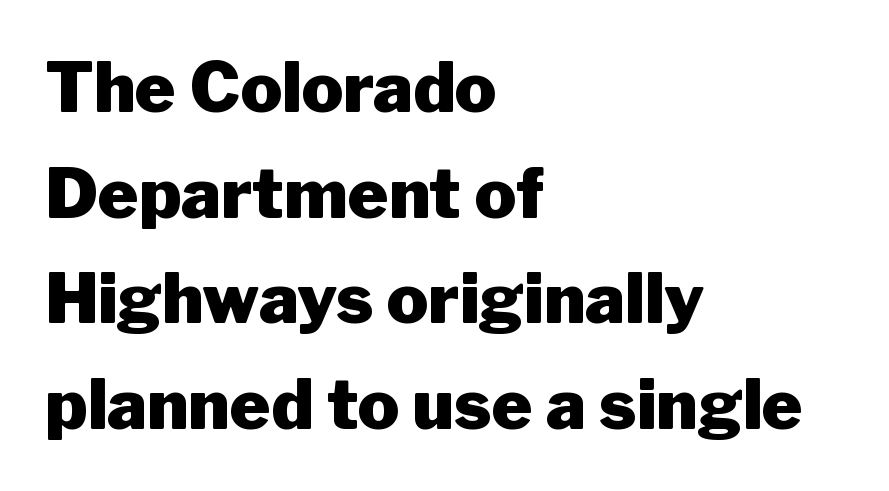
Q: Is the text bold? A: Yes.
Q: Is the text italic (slanted)? A: No, it is upright.
Q: Is the typeface a serif or a sans-serif typeface? A: Sans-serif.
Q: Is the text underlined? A: No.
Q: How is the paragraph aligned? A: Left-aligned.
Q: Is the spacing between letters normal or unusually wide? A: Normal.
Q: Is the spacing between lines tight, normal or loose? A: Normal.
Q: Width (condensed, normal, or wide)? A: Normal.
Q: Stroke contrast? A: Low.
Q: x-height? A: Medium.
Q: Monospaced? A: No.
